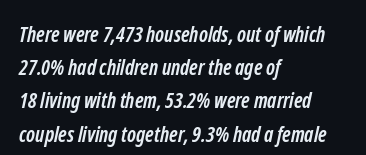
{"bold": "yes", "underline": "no", "align": "left", "line_spacing": "normal", "line_spacing_ratio": 1.58, "letter_spacing": "normal", "letter_spacing_em": 0.0, "glyph_px": 21}
